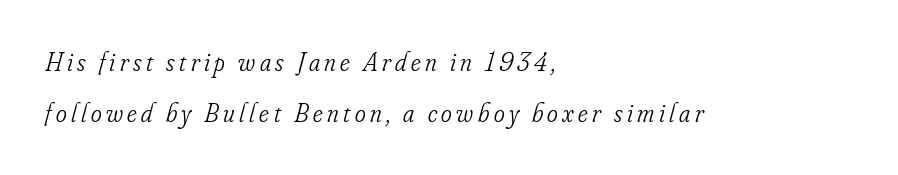
Every character sits at an angle, as italics do. Honestly, the rows look like they've been pulled way apart. Type without underlining. The typeface has the unassuming heft of standard copy or less.
